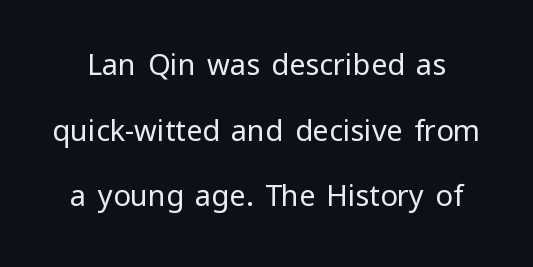
Q: Is the text bold? A: No.
Q: Is the text italic (slanted)? A: No, it is upright.
Q: Is the typeface a serif or a sans-serif typeface? A: Sans-serif.
Q: Is the text underlined? A: No.
Q: Is the spacing between letters normal or unusually wide? A: Normal.
Q: Is the spacing between lines tight, normal or loose? A: Loose.
Q: Width (condensed, normal, or wide)? A: Normal.
Q: Stroke contrast? A: Low.
Q: x-height? A: Medium.
Q: Monospaced? A: No.
